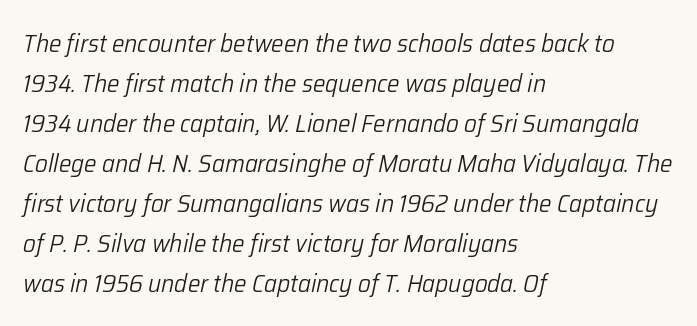
Each row of text sits above clean, open space. Reading down the column, the eye jumps a familiar distance to each next line. The passage shown is not bold in any degree. The passage is arranged the way most books set body copy — flush left. Tracking here is standard; glyphs follow each other at the usual distance.
